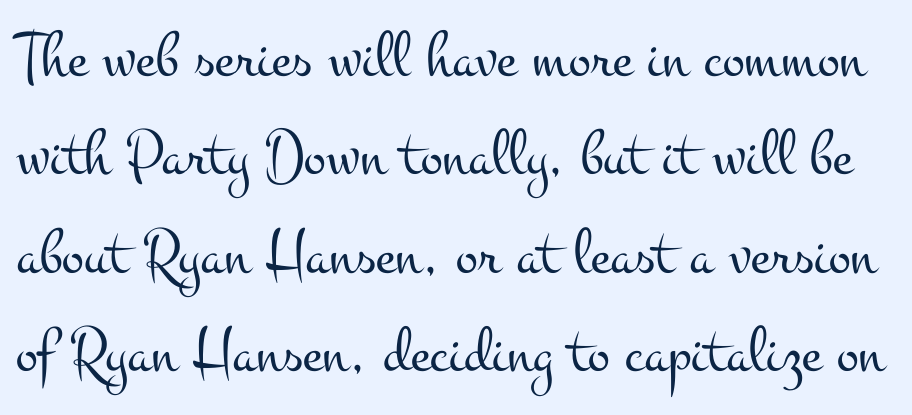
{"bold": "no", "weight": "light", "width": "wide", "stroke_contrast": "medium", "x_height": "small", "monospaced": "no", "underline": "no", "line_spacing": "normal", "line_spacing_ratio": 1.49, "letter_spacing": "normal", "letter_spacing_em": 0.0, "glyph_px": 66}
